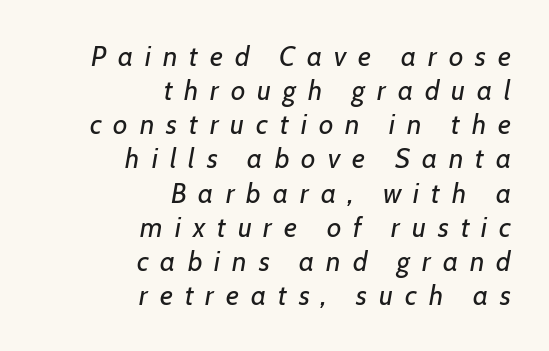
Q: Is the text bold? A: No.
Q: Is the text italic (slanted)? A: Yes, it leans right by about 7 degrees.
Q: Is the text underlined? A: No.
Q: How is the paragraph aligned? A: Right-aligned.
Q: Is the spacing between letters normal or unusually wide? A: Unusually wide.
Q: Width (condensed, normal, or wide)? A: Normal.
Q: Stroke contrast? A: Low.
Q: x-height? A: Medium.
Q: Monospaced? A: No.
